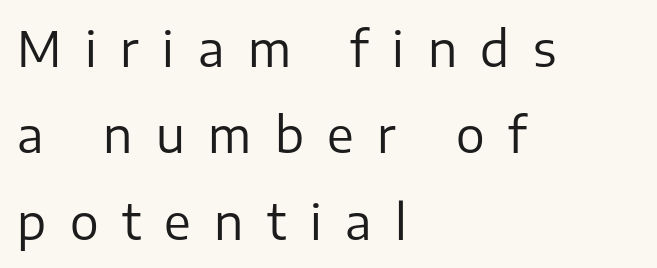
Q: Is the text bold? A: No.
Q: Is the text italic (slanted)? A: No, it is upright.
Q: Is the typeface a serif or a sans-serif typeface? A: Sans-serif.
Q: Is the text underlined? A: No.
Q: How is the paragraph aligned? A: Left-aligned.
Q: Is the spacing between letters normal or unusually wide? A: Unusually wide.
Q: Width (condensed, normal, or wide)? A: Normal.
Q: Stroke contrast? A: Low.
Q: x-height? A: Medium.
Q: Monospaced? A: No.
